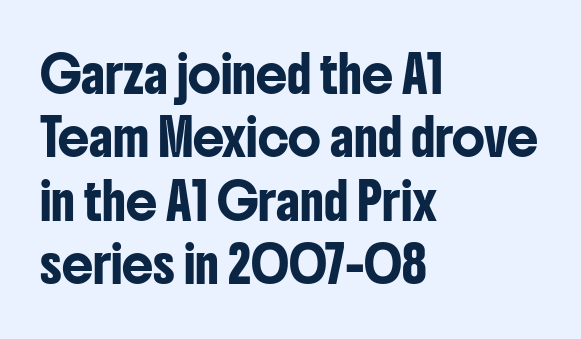
The image shows 35 px condensed sans-serif type, upright; set left-aligned, line spacing 1.81x, normal letter spacing, not underlined; low stroke contrast and a medium x-height.
